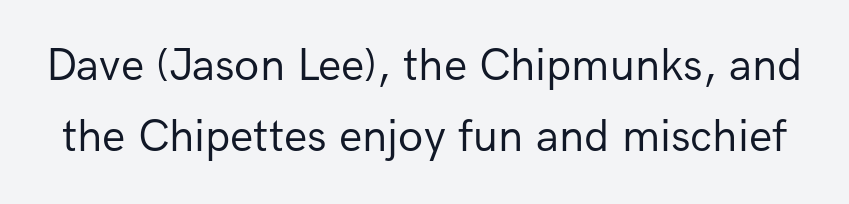
Does the type have serifs? No, each stem ends abruptly. You could call the tracking neutral — neither tight nor loose. Weight class: somewhere from thin through regular. These lines were composed using upright roman letters. Spacing verdict: proportional, widths tailored to each character. Each row of text sits above clean, open space.
